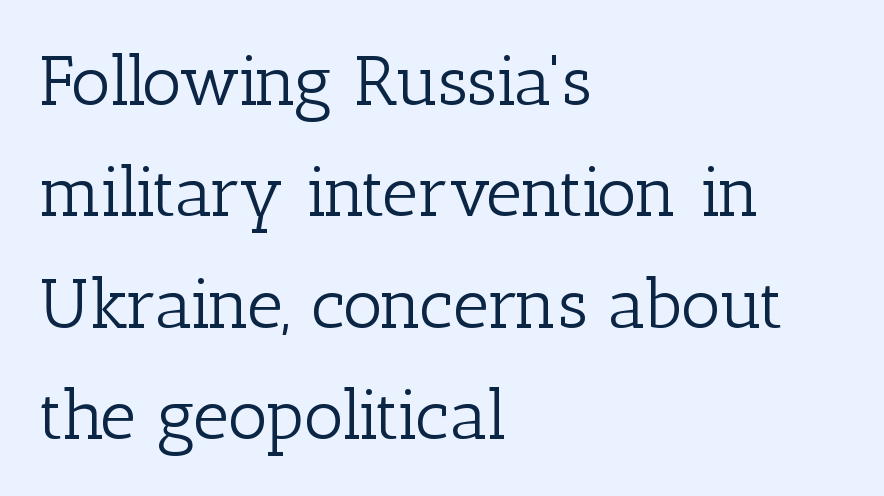
{"serif": "yes", "italic": "no", "bold": "no", "weight": "light", "width": "normal", "stroke_contrast": "low", "x_height": "medium", "monospaced": "no", "underline": "no", "align": "left", "line_spacing": "normal", "line_spacing_ratio": 1.59, "letter_spacing": "normal", "letter_spacing_em": 0.0, "glyph_px": 70}
